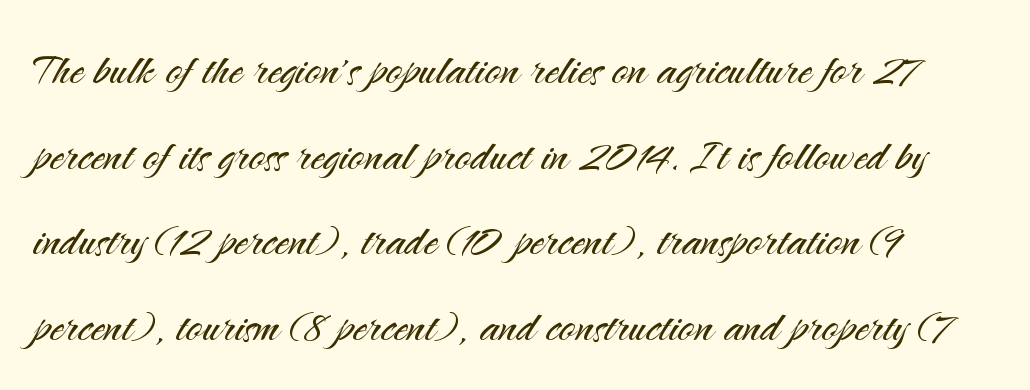
The image shows 56 px light sans-serif type; set left-aligned, normal line spacing (1.53x), normal letter spacing, not underlined; medium stroke contrast and a small x-height.
